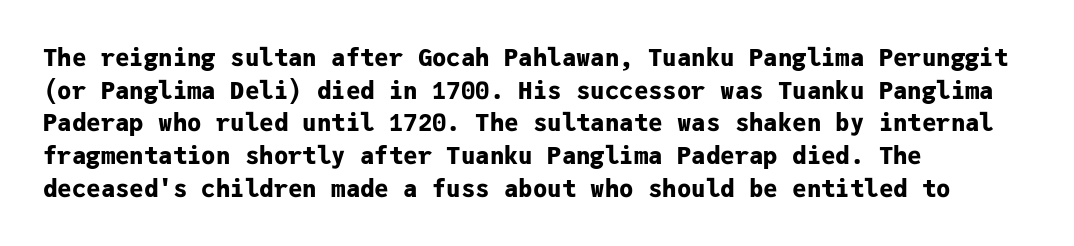
The image shows 24 px bold type, upright; set left-aligned, normal line spacing (1.36x), normal letter spacing, not underlined.
